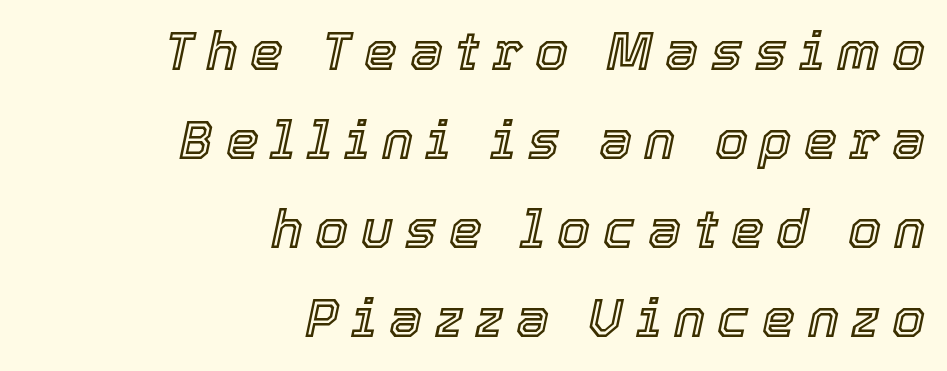
It's the slanting kind of type. The lines in this sample share a right terminus and differ only in where they begin. Think of a printed novel: that variable character pitch is what you see here. The space directly below the letters is spotless. Letter spacing: wide. This block has exactly the height ordinary leading produces.
